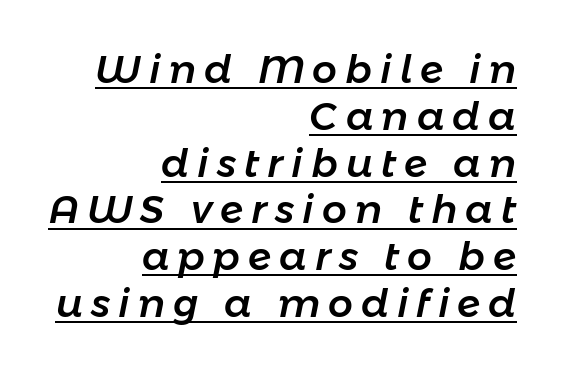
The image shows 39 px text type, italic (leaning right); set right-aligned, line spacing 1.2x, unusually wide letter spacing (+0.21 em), underlined; low stroke contrast and a medium x-height.
